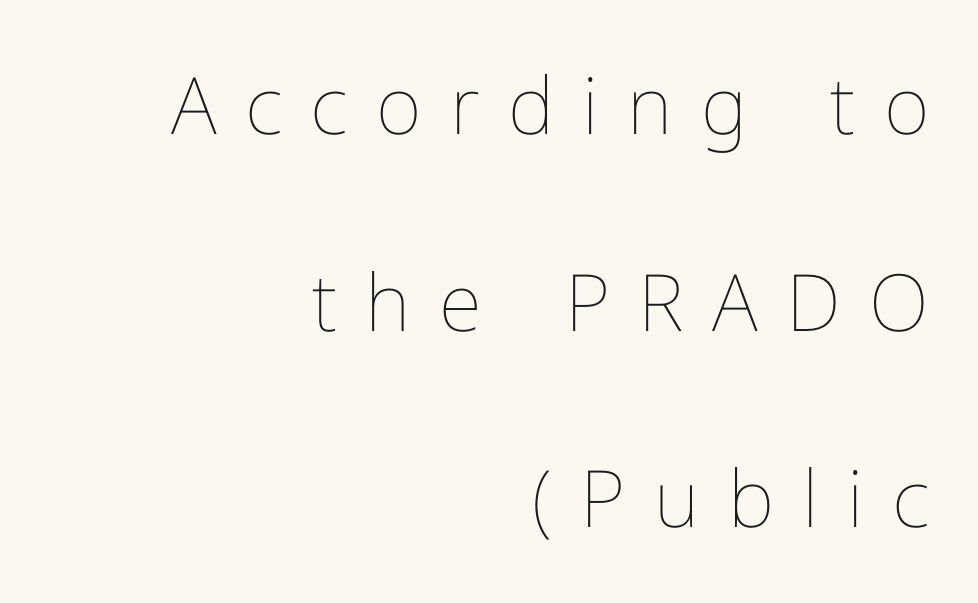
Q: Is the text bold? A: No.
Q: Is the text italic (slanted)? A: No, it is upright.
Q: Is the text underlined? A: No.
Q: How is the paragraph aligned? A: Right-aligned.
Q: Is the spacing between letters normal or unusually wide? A: Unusually wide.
Q: Is the spacing between lines tight, normal or loose? A: Loose.
Q: Width (condensed, normal, or wide)? A: Normal.
Q: Stroke contrast? A: Low.
Q: x-height? A: Medium.
Q: Monospaced? A: No.
